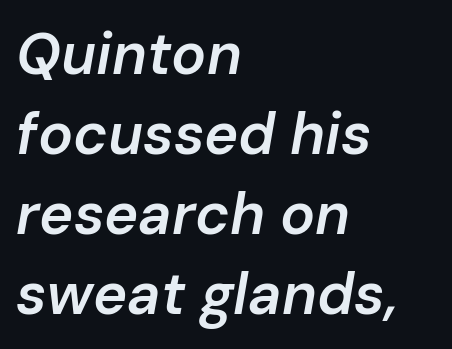
The image shows 58 px semibold type, italic (leaning right); set left-aligned, normal line spacing (1.38x), normal letter spacing, not underlined; low stroke contrast and a medium x-height.
